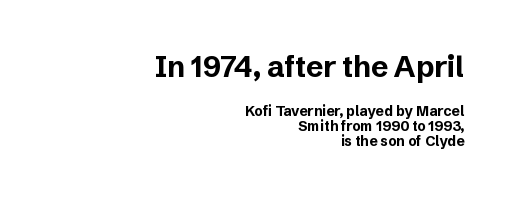
Q: Is the text bold? A: Yes.
Q: Is the text italic (slanted)? A: No, it is upright.
Q: Is the typeface a serif or a sans-serif typeface? A: Sans-serif.
Q: Is the text underlined? A: No.
Q: How is the paragraph aligned? A: Right-aligned.
Q: Is the spacing between letters normal or unusually wide? A: Normal.
Q: Is the spacing between lines tight, normal or loose? A: Tight.
Q: Which block of text is set in a larger size, the first (top) or the second (bottom)? A: The first (top) one.
Q: Width (condensed, normal, or wide)? A: Normal.
Q: Stroke contrast? A: Low.
Q: x-height? A: Medium.
Q: Monospaced? A: No.
